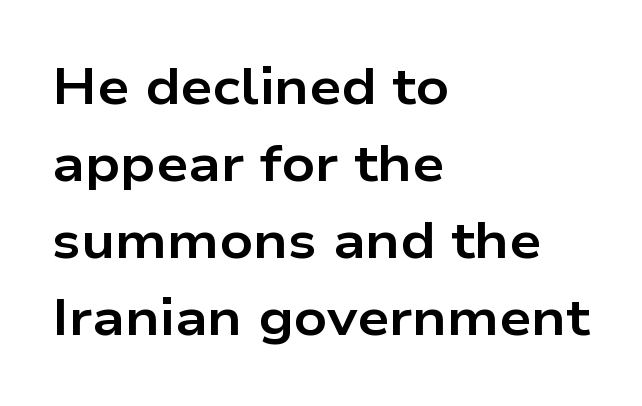
The image shows 51 px bold, wide sans-serif type, upright; set left-aligned, normal line spacing (1.51x), normal letter spacing, not underlined; low stroke contrast and a medium x-height.
